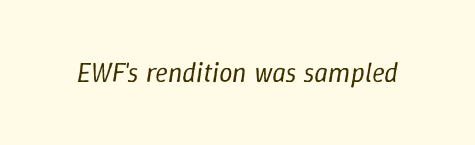
Rendered with sloped, italic letterforms. The strokes carry an ordinary text weight at most. How are the letters spaced? Ordinarily, with no added tracking. The zone under the glyphs is completely vacant.
